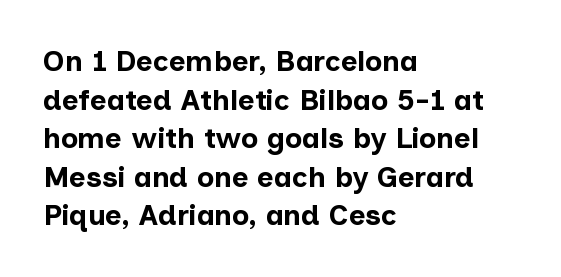
The image shows 29 px bold sans-serif type, upright; set left-aligned, normal line spacing (1.33x), normal letter spacing, not underlined; low stroke contrast and a medium x-height.
